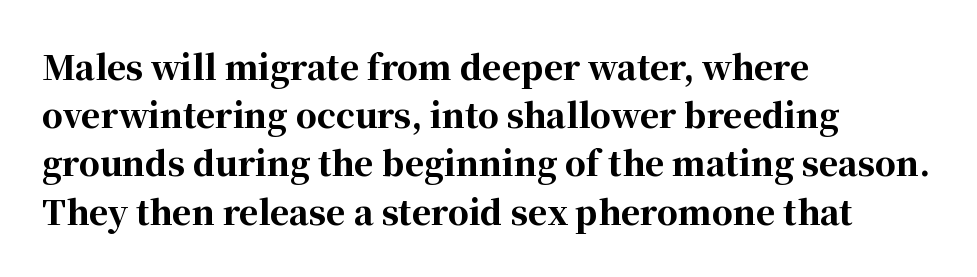
The image shows 33 px bold serif type, upright; set left-aligned, normal line spacing (1.46x), normal letter spacing, not underlined; high stroke contrast and a medium x-height.
